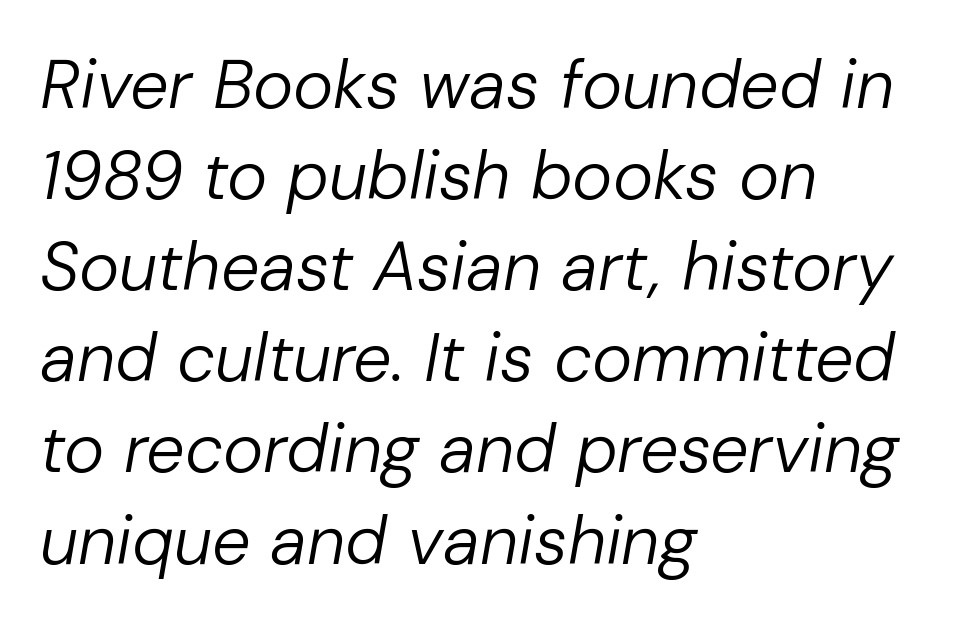
{"italic": "yes", "lean": "right", "slant_degrees": 10, "bold": "no", "weight": "regular", "width": "normal", "stroke_contrast": "low", "x_height": "medium", "monospaced": "no", "underline": "no", "align": "left", "line_spacing": "normal", "line_spacing_ratio": 1.34, "letter_spacing": "normal", "letter_spacing_em": 0.0, "glyph_px": 68}
